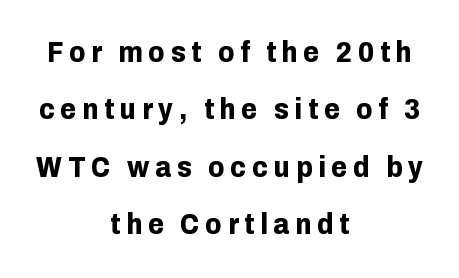
Q: Is the text bold? A: Yes.
Q: Is the text italic (slanted)? A: No, it is upright.
Q: Is the typeface a serif or a sans-serif typeface? A: Sans-serif.
Q: Is the text underlined? A: No.
Q: How is the paragraph aligned? A: Centered.
Q: Is the spacing between letters normal or unusually wide? A: Unusually wide.
Q: Is the spacing between lines tight, normal or loose? A: Loose.
Q: Width (condensed, normal, or wide)? A: Normal.
Q: Stroke contrast? A: Low.
Q: x-height? A: Medium.
Q: Monospaced? A: No.
